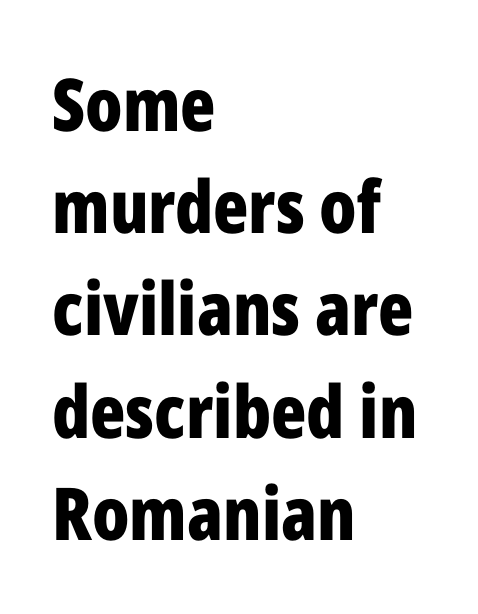
Q: Is the text bold? A: Yes.
Q: Is the text italic (slanted)? A: No, it is upright.
Q: Is the typeface a serif or a sans-serif typeface? A: Sans-serif.
Q: Is the text underlined? A: No.
Q: How is the paragraph aligned? A: Left-aligned.
Q: Is the spacing between letters normal or unusually wide? A: Normal.
Q: Is the spacing between lines tight, normal or loose? A: Normal.
Q: Width (condensed, normal, or wide)? A: Condensed.
Q: Stroke contrast? A: Low.
Q: x-height? A: Medium.
Q: Monospaced? A: No.
